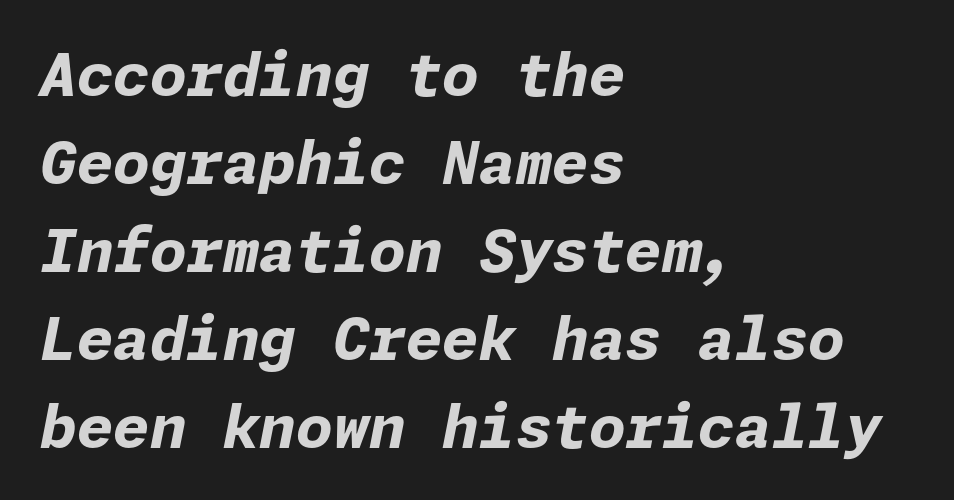
Q: Is the text bold? A: Yes.
Q: Is the text italic (slanted)? A: Yes, it leans right by about 11 degrees.
Q: Is the text underlined? A: No.
Q: How is the paragraph aligned? A: Left-aligned.
Q: Is the spacing between letters normal or unusually wide? A: Normal.
Q: Is the spacing between lines tight, normal or loose? A: Normal.
Q: Width (condensed, normal, or wide)? A: Normal.
Q: Stroke contrast? A: Low.
Q: x-height? A: Medium.
